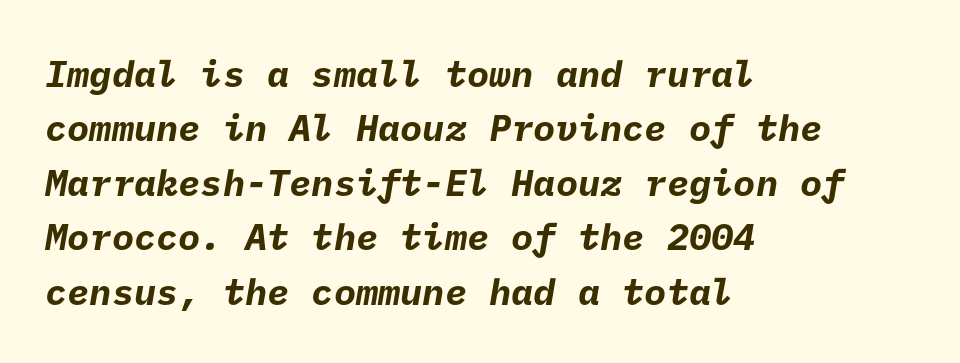
The image shows 37 px bold sans-serif type; set left-aligned, normal line spacing (1.47x), normal letter spacing, not underlined; low stroke contrast and a medium x-height.
